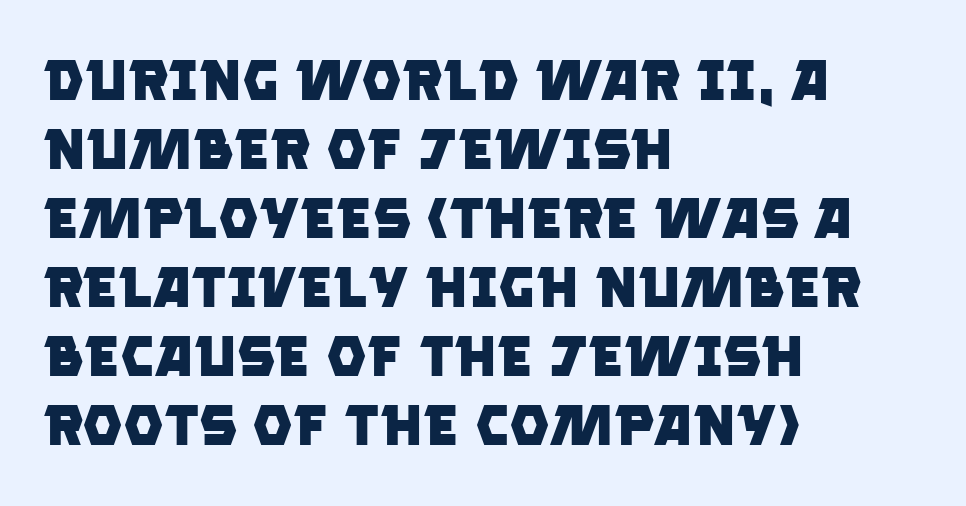
The image shows 57 px heavy sans-serif type; set left-aligned, line spacing 1.21x, normal letter spacing, not underlined; low stroke contrast and a large x-height.
